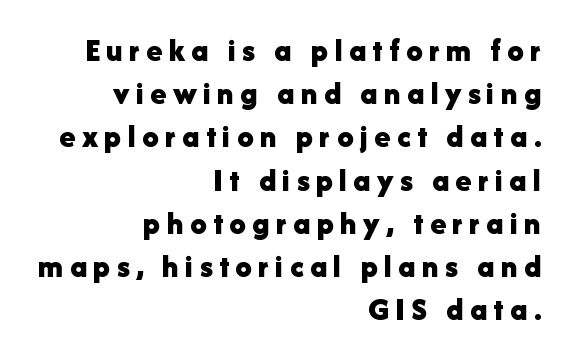
{"serif": "no", "italic": "no", "bold": "yes", "weight": "bold", "width": "normal", "stroke_contrast": "low", "x_height": "medium", "monospaced": "no", "underline": "no", "align": "right", "line_spacing": "normal", "line_spacing_ratio": 1.31, "glyph_px": 33}
